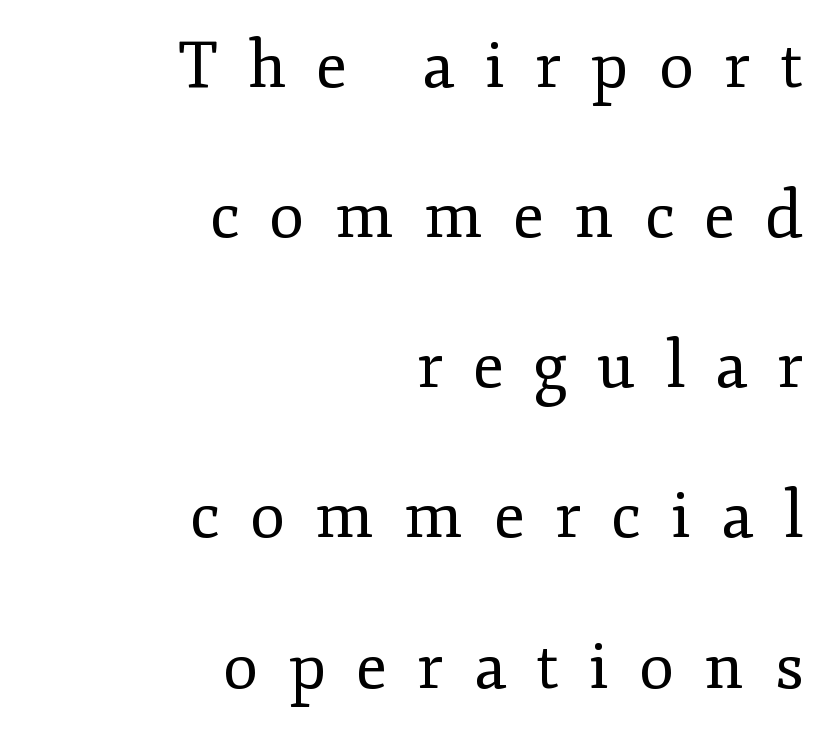
The image shows 65 px regular-weight serif type, upright; set right-aligned, loose line spacing (2.31x), unusually wide letter spacing (+0.46 em), not underlined; low stroke contrast and a small x-height.
